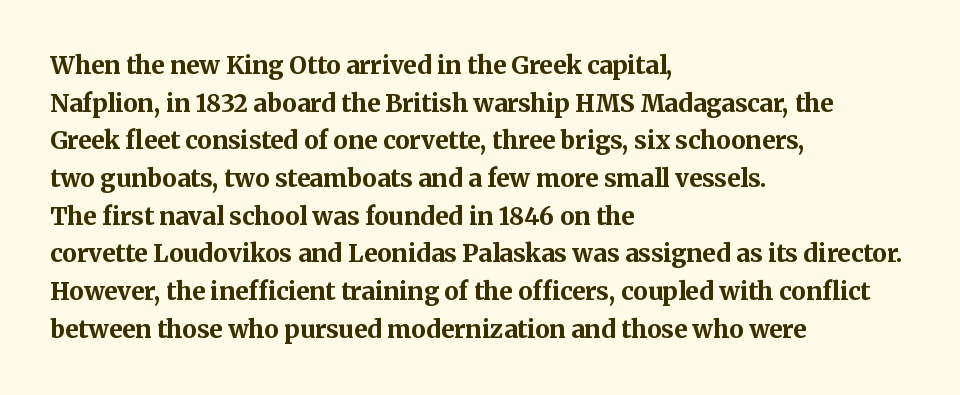
The image shows 24 px bold type, upright; set left-aligned, normal line spacing (1.57x), normal letter spacing, not underlined.
